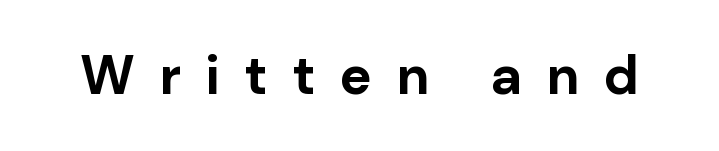
{"serif": "no", "italic": "no", "bold": "yes", "weight": "bold", "width": "normal", "stroke_contrast": "low", "x_height": "medium", "monospaced": "no", "underline": "no", "letter_spacing": "wide", "letter_spacing_em": 0.45, "glyph_px": 54}
